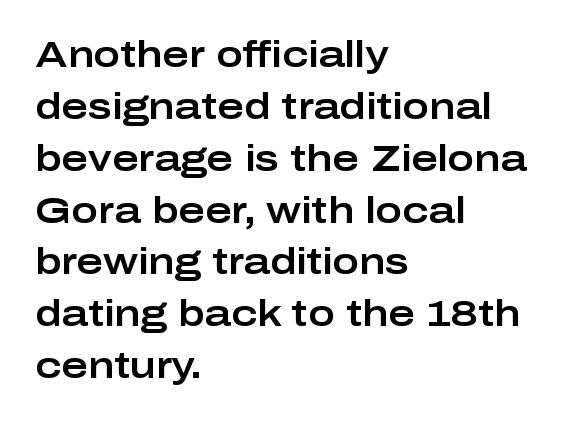
The image shows 36 px wide sans-serif type, upright; set left-aligned, normal line spacing (1.44x), normal letter spacing, not underlined; low stroke contrast and a medium x-height.
